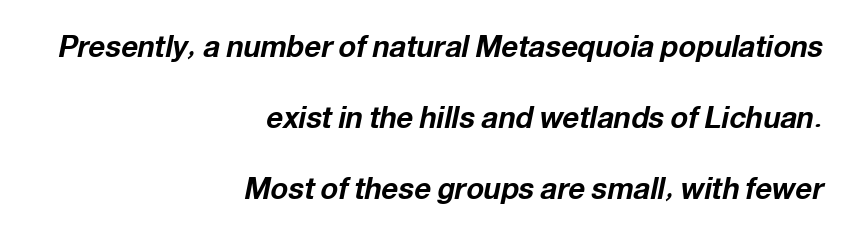
Q: Is the text bold? A: Yes.
Q: Is the text italic (slanted)? A: Yes, it leans right by about 12 degrees.
Q: Is the text underlined? A: No.
Q: How is the paragraph aligned? A: Right-aligned.
Q: Is the spacing between letters normal or unusually wide? A: Normal.
Q: Is the spacing between lines tight, normal or loose? A: Loose.
Q: Width (condensed, normal, or wide)? A: Normal.
Q: Stroke contrast? A: Low.
Q: x-height? A: Medium.
Q: Monospaced? A: No.
